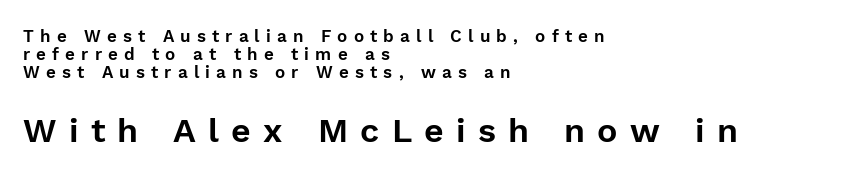
Of the two passages, the one underneath uses the larger point size. Students, note that the glyphs here are deliberately spaced far apart. Nothing sits at the stroke ends, so this counts as sans-serif. Does the leading feel generous? Not at all — it's pinched.
